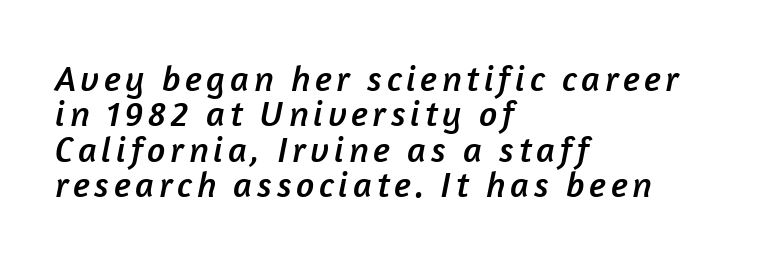
The image shows 36 px sans-serif type; set left-aligned, tight line spacing (0.98x), not underlined; low stroke contrast and a medium x-height.
